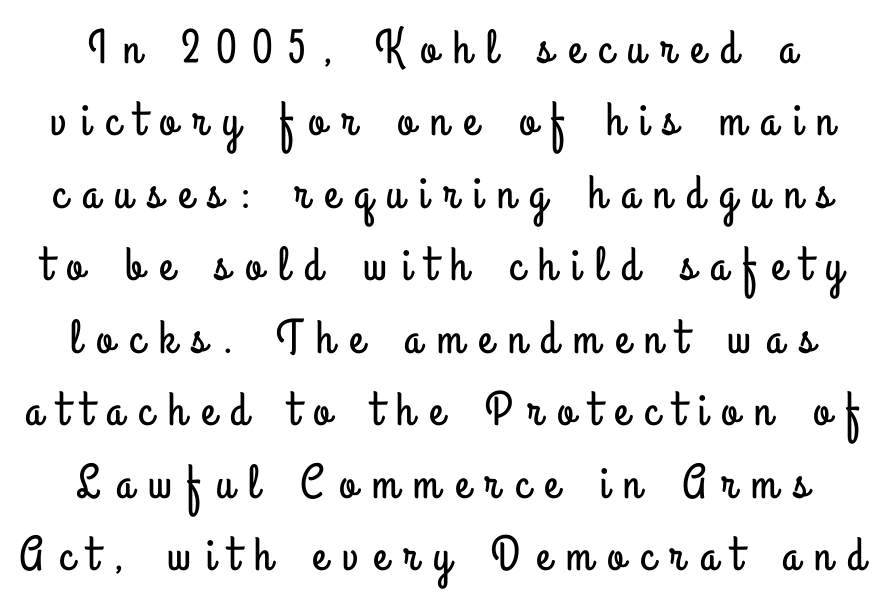
{"serif": "no", "italic": "no", "width": "condensed", "stroke_contrast": "low", "x_height": "small", "monospaced": "no", "underline": "no", "line_spacing": "normal", "line_spacing_ratio": 1.51, "letter_spacing": "wide", "letter_spacing_em": 0.32, "glyph_px": 48}
